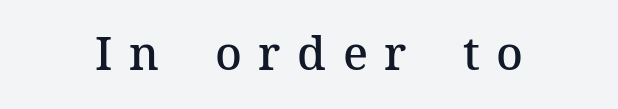
A bit beefed up — I'd call it semibold rather than bold. Loose tracking; the words dissolve into strings of separated letters. These lines are rendered in a variable-pitch font. This is the regular roman posture of the typeface. The space directly below the letters is spotless.
